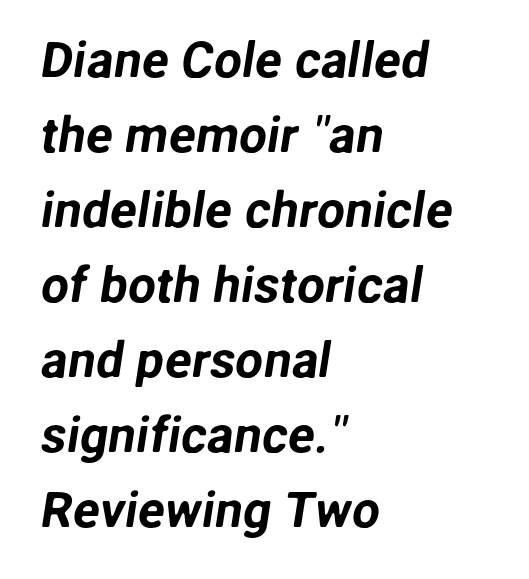
{"serif": "no", "width": "normal", "stroke_contrast": "low", "x_height": "medium", "monospaced": "no", "underline": "no", "align": "left", "line_spacing": "normal", "line_spacing_ratio": 1.5, "letter_spacing": "normal", "letter_spacing_em": 0.0, "glyph_px": 50}
